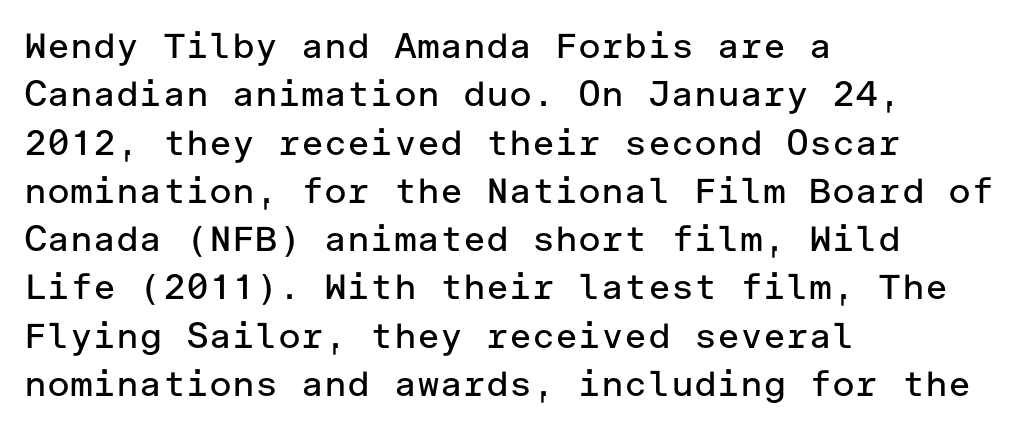
{"serif": "no", "italic": "no", "bold": "no", "weight": "regular", "width": "normal", "stroke_contrast": "low", "x_height": "medium", "underline": "no", "align": "left", "line_spacing": "normal", "line_spacing_ratio": 1.38, "letter_spacing": "normal", "letter_spacing_em": 0.0, "glyph_px": 35}
